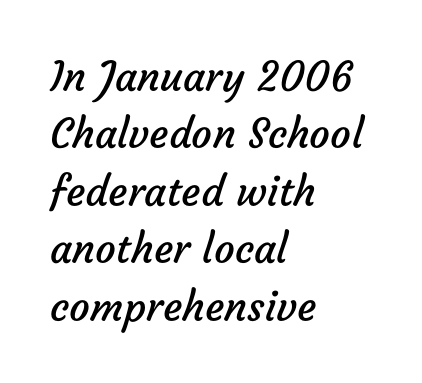
The image shows 41 px regular-weight sans-serif type; set left-aligned, normal line spacing (1.4x), normal letter spacing, not underlined; low stroke contrast and a medium x-height.
